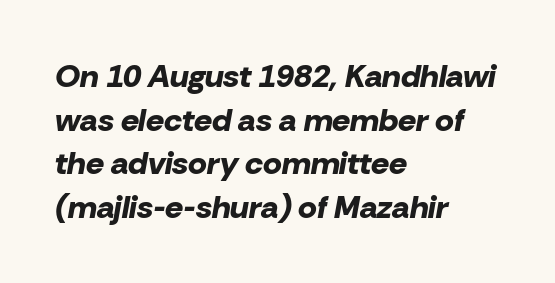
{"italic": "yes", "lean": "right", "slant_degrees": 10, "bold": "yes", "weight": "bold", "width": "normal", "stroke_contrast": "low", "x_height": "medium", "monospaced": "no", "underline": "no", "align": "left", "line_spacing": "normal", "line_spacing_ratio": 1.36, "letter_spacing": "normal", "letter_spacing_em": 0.0, "glyph_px": 32}
